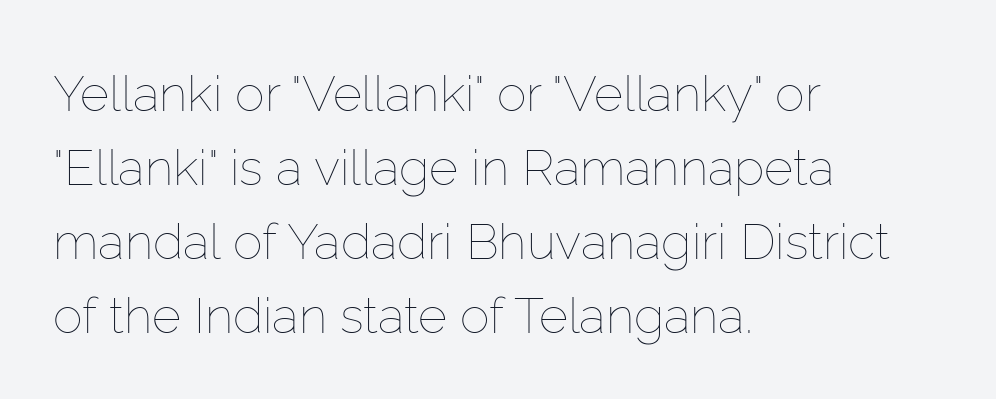
Q: Is the text bold? A: No.
Q: Is the text italic (slanted)? A: No, it is upright.
Q: Is the text underlined? A: No.
Q: How is the paragraph aligned? A: Left-aligned.
Q: Is the spacing between letters normal or unusually wide? A: Normal.
Q: Is the spacing between lines tight, normal or loose? A: Normal.
Q: Width (condensed, normal, or wide)? A: Normal.
Q: Stroke contrast? A: Low.
Q: x-height? A: Medium.
Q: Monospaced? A: No.
